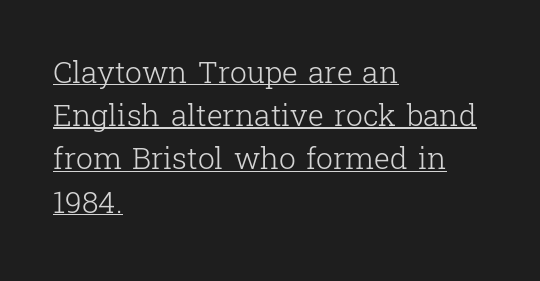
Q: Is the text bold? A: No.
Q: Is the text italic (slanted)? A: No, it is upright.
Q: Is the typeface a serif or a sans-serif typeface? A: Serif.
Q: Is the text underlined? A: Yes.
Q: How is the paragraph aligned? A: Left-aligned.
Q: Is the spacing between letters normal or unusually wide? A: Normal.
Q: Is the spacing between lines tight, normal or loose? A: Normal.
Q: Width (condensed, normal, or wide)? A: Normal.
Q: Stroke contrast? A: Low.
Q: x-height? A: Medium.
Q: Monospaced? A: No.
